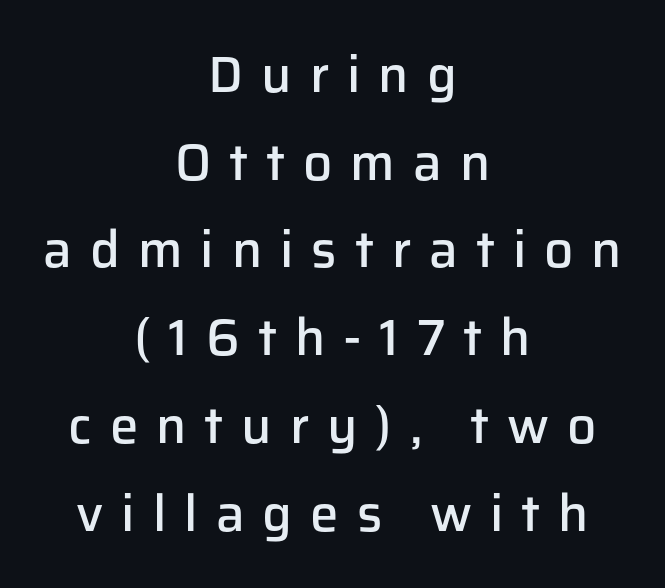
Q: Is the text bold? A: Semi-bold.
Q: Is the text italic (slanted)? A: No, it is upright.
Q: Is the typeface a serif or a sans-serif typeface? A: Sans-serif.
Q: Is the text underlined? A: No.
Q: How is the paragraph aligned? A: Centered.
Q: Is the spacing between letters normal or unusually wide? A: Unusually wide.
Q: Width (condensed, normal, or wide)? A: Normal.
Q: Stroke contrast? A: Low.
Q: x-height? A: Medium.
Q: Monospaced? A: No.
